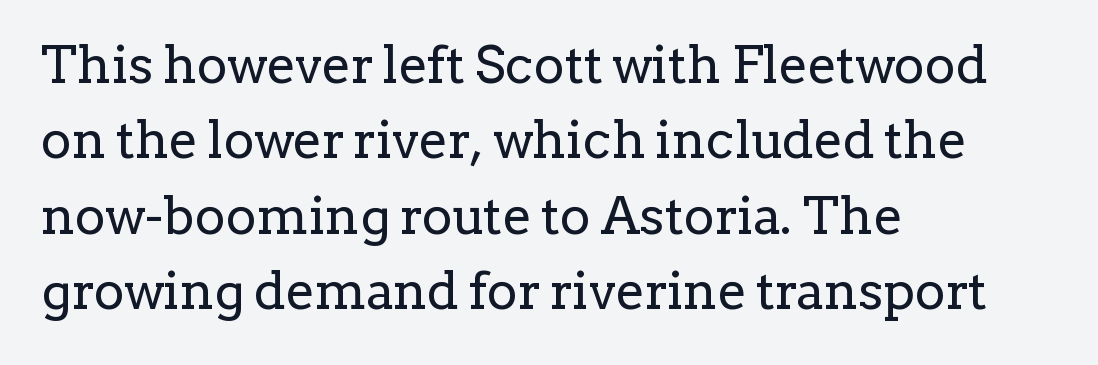
Q: Is the text bold? A: No.
Q: Is the text italic (slanted)? A: No, it is upright.
Q: Is the typeface a serif or a sans-serif typeface? A: Serif.
Q: Is the text underlined? A: No.
Q: How is the paragraph aligned? A: Left-aligned.
Q: Is the spacing between letters normal or unusually wide? A: Normal.
Q: Is the spacing between lines tight, normal or loose? A: Normal.
Q: Width (condensed, normal, or wide)? A: Normal.
Q: Stroke contrast? A: Low.
Q: x-height? A: Medium.
Q: Monospaced? A: No.
